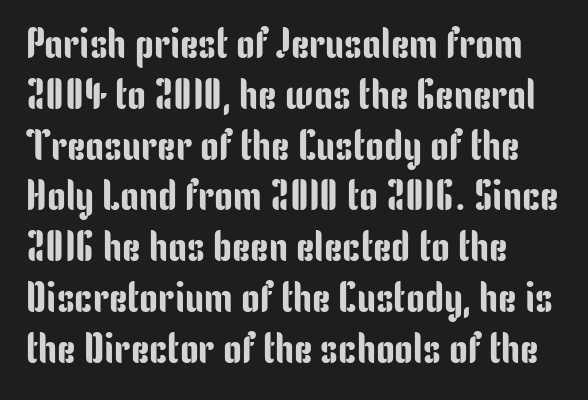
{"serif": "no", "italic": "no", "width": "condensed", "stroke_contrast": "low", "x_height": "medium", "monospaced": "no", "underline": "no", "align": "left", "line_spacing_ratio": 1.21, "letter_spacing": "normal", "letter_spacing_em": 0.0, "glyph_px": 42}
